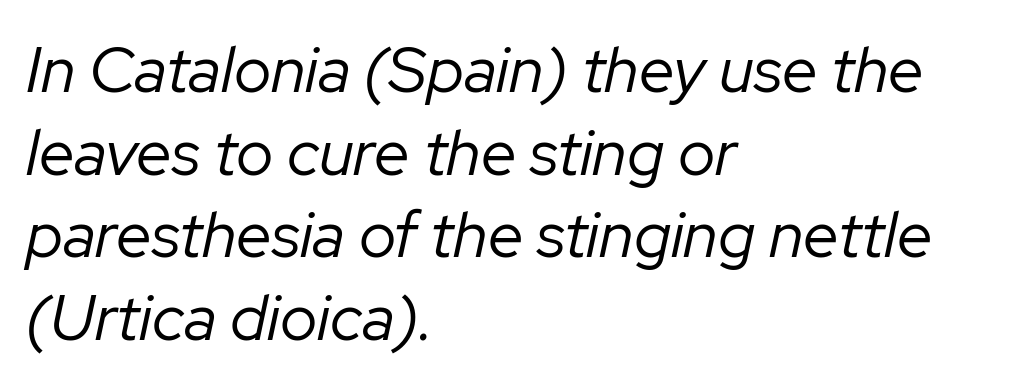
{"italic": "yes", "lean": "right", "slant_degrees": 12, "bold": "no", "weight": "regular", "width": "normal", "stroke_contrast": "low", "x_height": "medium", "monospaced": "no", "underline": "no", "align": "left", "line_spacing": "normal", "line_spacing_ratio": 1.29, "letter_spacing": "normal", "letter_spacing_em": 0.0, "glyph_px": 64}
